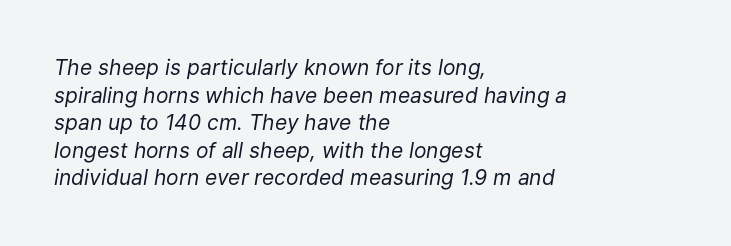
Q: Is the text bold? A: No.
Q: Is the text italic (slanted)? A: Yes, it leans right by about 9 degrees.
Q: Is the text underlined? A: No.
Q: How is the paragraph aligned? A: Left-aligned.
Q: Is the spacing between letters normal or unusually wide? A: Normal.
Q: Is the spacing between lines tight, normal or loose? A: Normal.
